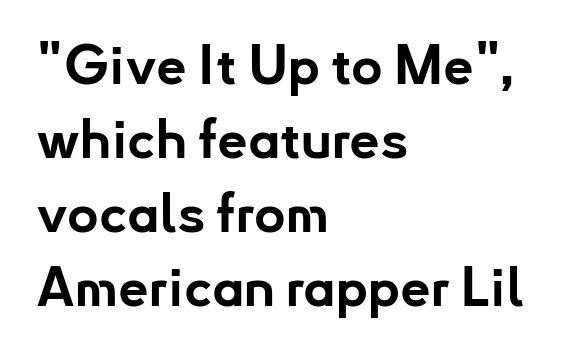
{"serif": "no", "italic": "no", "bold": "yes", "weight": "bold", "width": "normal", "stroke_contrast": "low", "x_height": "small", "monospaced": "no", "underline": "no", "align": "left", "line_spacing": "normal", "line_spacing_ratio": 1.37, "letter_spacing": "normal", "letter_spacing_em": 0.0, "glyph_px": 54}
